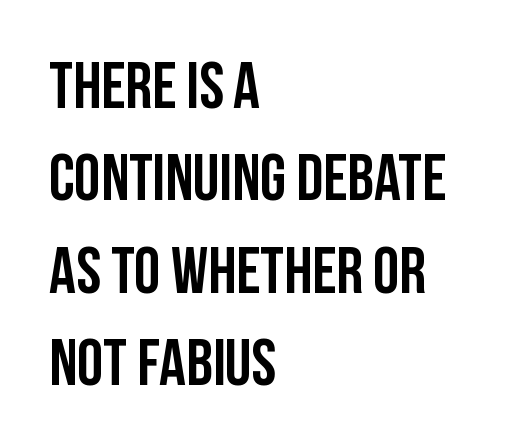
The image shows 66 px condensed sans-serif type, upright; set left-aligned, normal line spacing (1.4x), normal letter spacing, not underlined; low stroke contrast and a large x-height.
